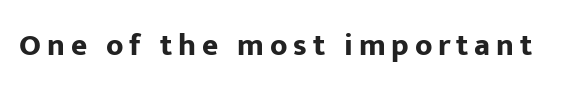
The image shows 31 px bold sans-serif type, upright; set not underlined; low stroke contrast and a medium x-height.
